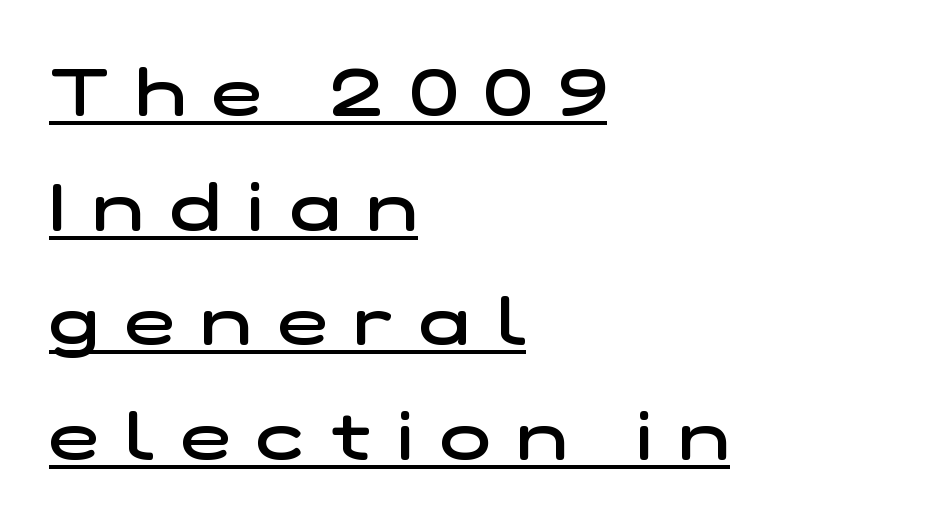
Q: Is the text bold? A: Semi-bold.
Q: Is the typeface a serif or a sans-serif typeface? A: Sans-serif.
Q: Is the text underlined? A: Yes.
Q: How is the paragraph aligned? A: Left-aligned.
Q: Is the spacing between letters normal or unusually wide? A: Unusually wide.
Q: Width (condensed, normal, or wide)? A: Wide.
Q: Stroke contrast? A: Low.
Q: x-height? A: Medium.
Q: Monospaced? A: No.
